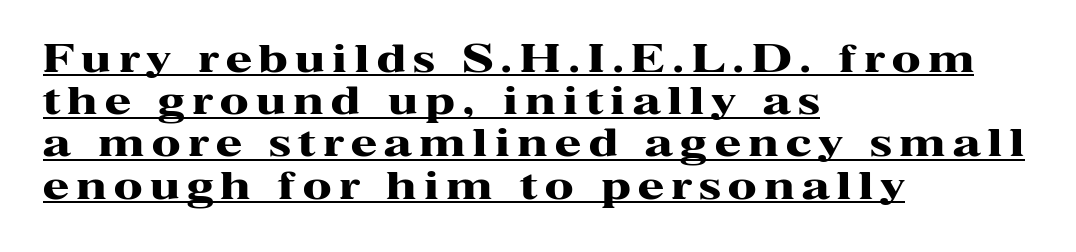
{"serif": "yes", "italic": "no", "bold": "yes", "weight": "heavy", "width": "wide", "stroke_contrast": "high", "x_height": "medium", "monospaced": "no", "underline": "yes", "align": "left", "line_spacing": "tight", "line_spacing_ratio": 1.11, "letter_spacing": "wide", "letter_spacing_em": 0.2, "glyph_px": 38}
